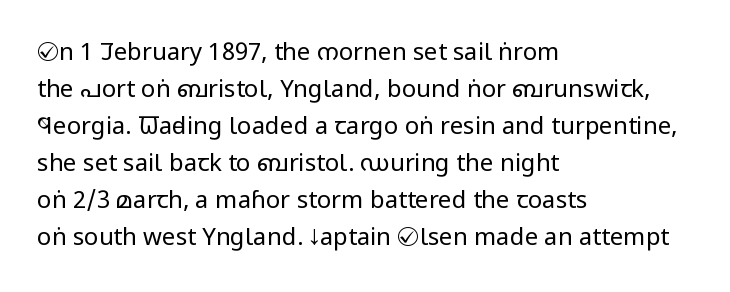
{"italic": "no", "bold": "no", "underline": "no", "align": "left", "line_spacing": "normal", "line_spacing_ratio": 1.54, "letter_spacing": "normal", "letter_spacing_em": 0.0, "glyph_px": 24}
